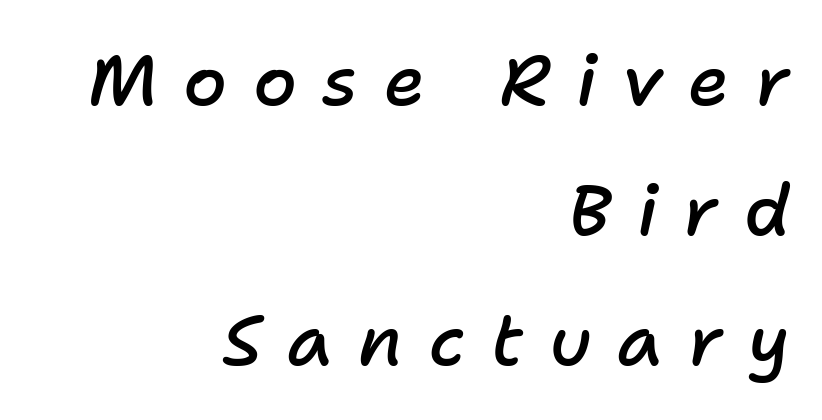
{"italic": "yes", "lean": "right", "slant_degrees": 11, "bold": "semi", "weight": "semibold", "width": "normal", "stroke_contrast": "low", "x_height": "medium", "monospaced": "no", "underline": "no", "align": "right", "line_spacing_ratio": 1.83, "letter_spacing": "wide", "letter_spacing_em": 0.36, "glyph_px": 71}
